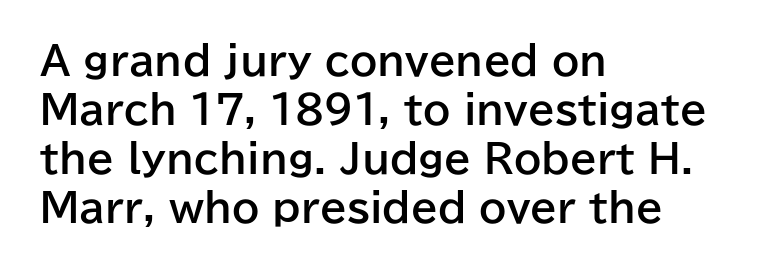
The type family on display is of the sans-serif kind. Strokes here are thick enough to call this a true bold. Short note: letters normally spaced. Quick note: underline off.
